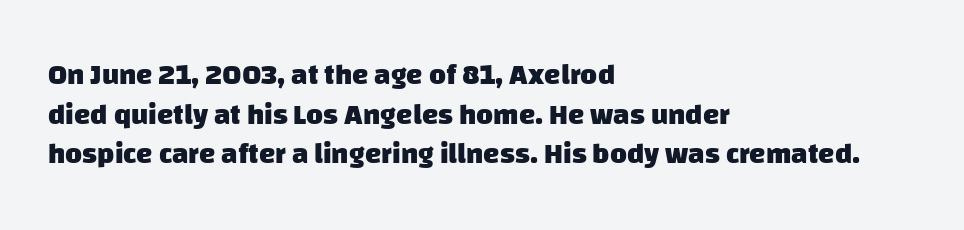
The image shows 29 px heavy sans-serif type; set left-aligned, normal line spacing (1.37x), normal letter spacing, not underlined; low stroke contrast and a large x-height.
